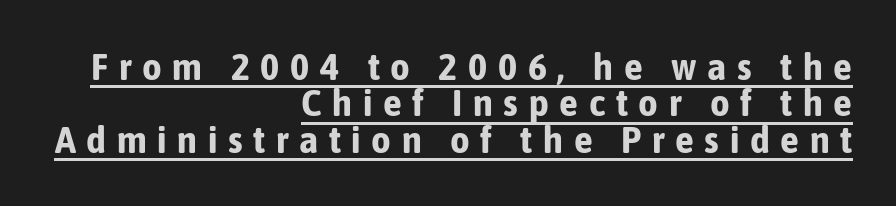
{"serif": "no", "italic": "no", "bold": "yes", "weight": "bold", "width": "condensed", "stroke_contrast": "low", "x_height": "medium", "monospaced": "no", "underline": "yes", "align": "right", "line_spacing": "tight", "line_spacing_ratio": 0.96, "letter_spacing": "wide", "letter_spacing_em": 0.28, "glyph_px": 38}
